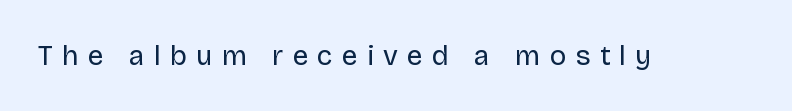
Q: Is the text bold? A: No.
Q: Is the text italic (slanted)? A: No, it is upright.
Q: Is the typeface a serif or a sans-serif typeface? A: Sans-serif.
Q: Is the text underlined? A: No.
Q: Is the spacing between letters normal or unusually wide? A: Unusually wide.
Q: Width (condensed, normal, or wide)? A: Normal.
Q: Stroke contrast? A: Low.
Q: x-height? A: Large.
Q: Monospaced? A: No.
